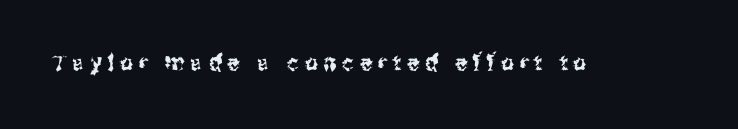
The image shows 22 px text type, upright; set unusually wide letter spacing (+0.28 em), not underlined.
